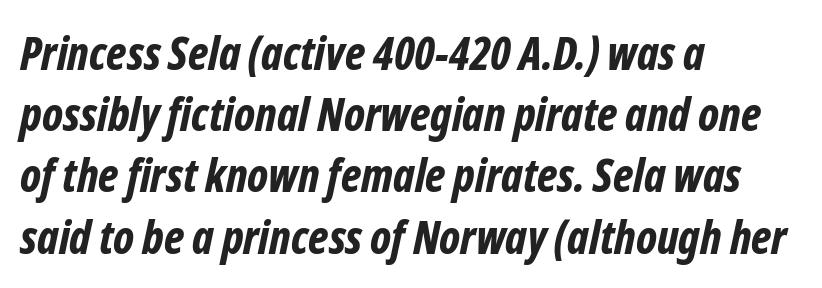
Q: Is the text bold? A: Yes.
Q: Is the text italic (slanted)? A: Yes, it leans right by about 12 degrees.
Q: Is the text underlined? A: No.
Q: How is the paragraph aligned? A: Left-aligned.
Q: Is the spacing between letters normal or unusually wide? A: Normal.
Q: Is the spacing between lines tight, normal or loose? A: Normal.
Q: Width (condensed, normal, or wide)? A: Condensed.
Q: Stroke contrast? A: Low.
Q: x-height? A: Medium.
Q: Monospaced? A: No.
